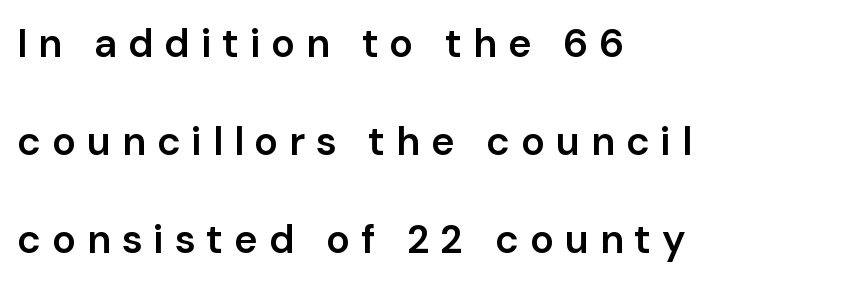
{"serif": "no", "italic": "no", "bold": "semi", "weight": "semibold", "width": "normal", "stroke_contrast": "low", "x_height": "medium", "monospaced": "no", "underline": "no", "align": "left", "line_spacing": "loose", "line_spacing_ratio": 2.45, "letter_spacing": "wide", "letter_spacing_em": 0.27, "glyph_px": 40}
